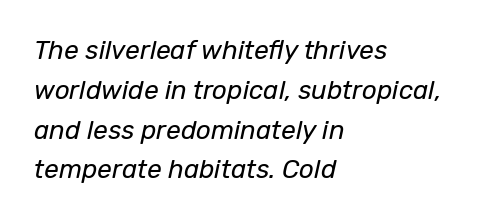
{"italic": "yes", "lean": "right", "slant_degrees": 12, "bold": "no", "underline": "no", "align": "left", "line_spacing": "normal", "line_spacing_ratio": 1.53, "letter_spacing": "normal", "letter_spacing_em": 0.0, "glyph_px": 26}
